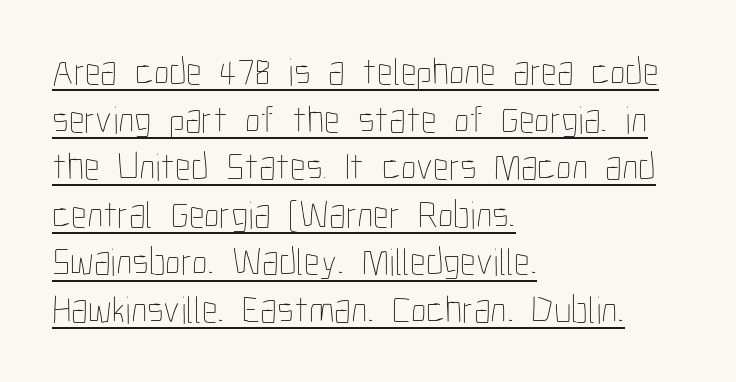
The image shows 39 px thin, condensed type, upright; set left-aligned, line spacing 1.22x, normal letter spacing, underlined; low stroke contrast and a medium x-height.
